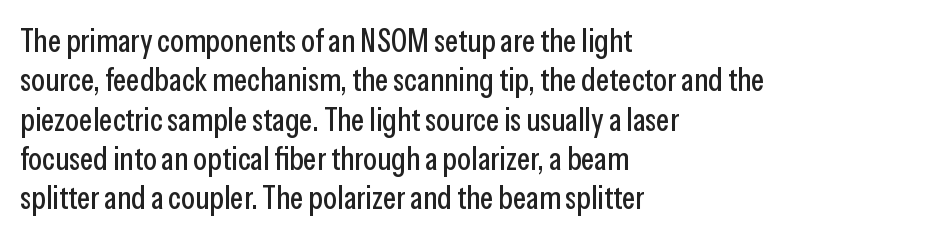
The face used here is rendered with its standard letterfit. Unlike a traditional serif, this face leaves its strokes unadorned. Every row of glyphs begins at an identical x-position on the left. Plain, unruled lines of type.
